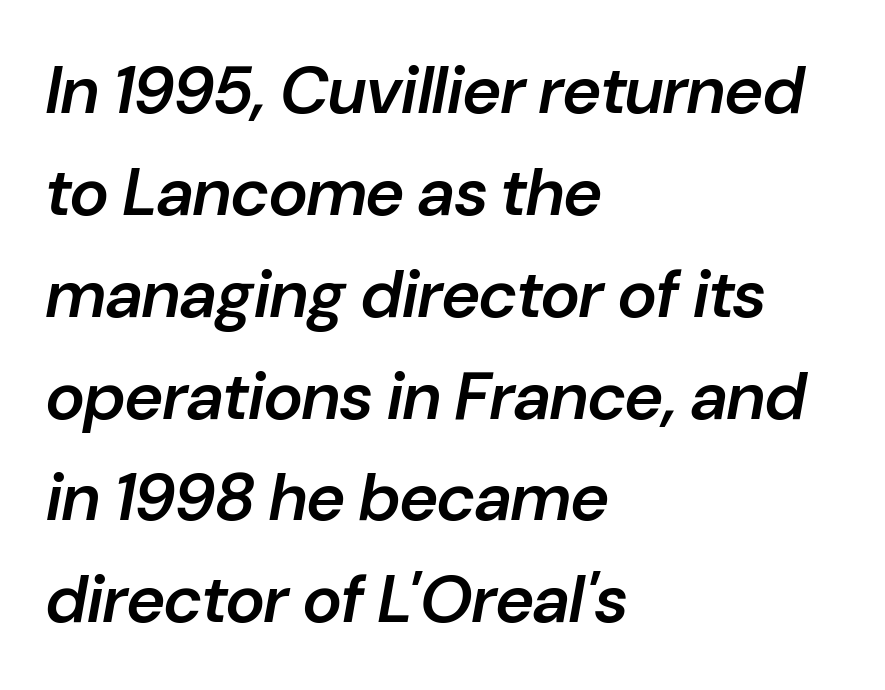
Q: Is the text bold? A: Semi-bold.
Q: Is the text italic (slanted)? A: Yes, it leans right by about 10 degrees.
Q: Is the text underlined? A: No.
Q: How is the paragraph aligned? A: Left-aligned.
Q: Is the spacing between letters normal or unusually wide? A: Normal.
Q: Is the spacing between lines tight, normal or loose? A: Normal.
Q: Width (condensed, normal, or wide)? A: Normal.
Q: Stroke contrast? A: Low.
Q: x-height? A: Medium.
Q: Monospaced? A: No.
